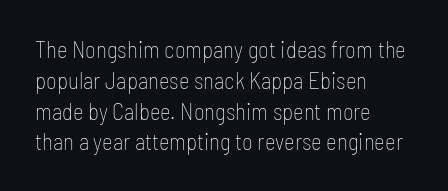
Descenders are the only things crossing below the line. The font sits on the lighter half of the weight spectrum, regular included. Does the copy run flush right? No — it runs flush left. Vertically, the passage feels balanced, rows spaced as you'd expect.
